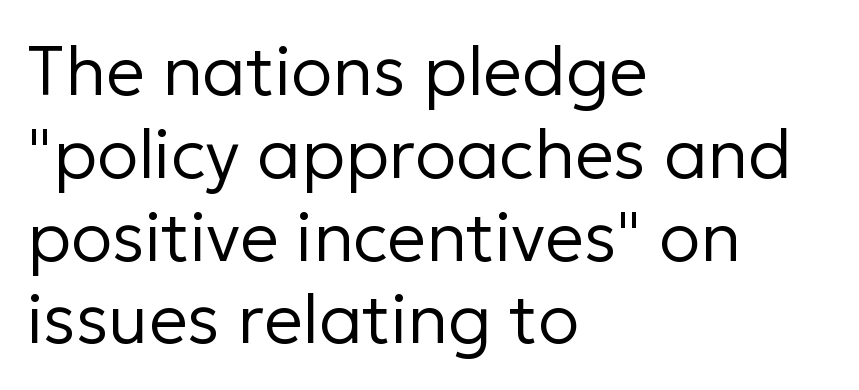
{"serif": "no", "italic": "no", "bold": "no", "weight": "regular", "width": "normal", "stroke_contrast": "low", "x_height": "medium", "monospaced": "no", "underline": "no", "align": "left", "line_spacing_ratio": 1.2, "letter_spacing": "normal", "letter_spacing_em": 0.0, "glyph_px": 69}
